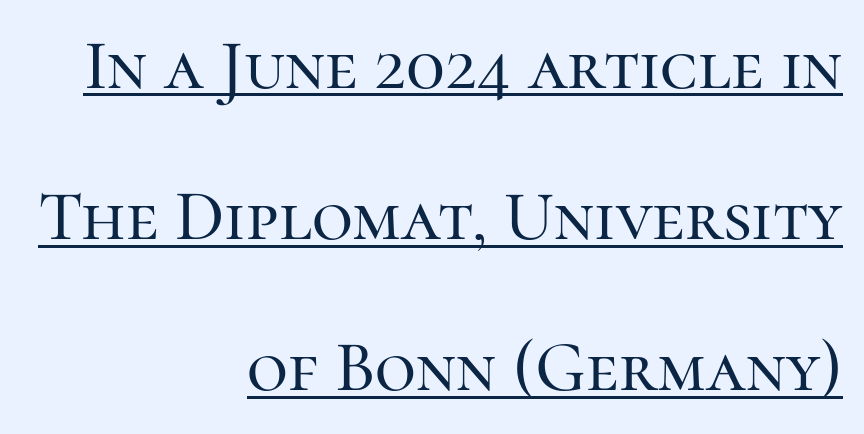
Q: Is the text italic (slanted)? A: No, it is upright.
Q: Is the typeface a serif or a sans-serif typeface? A: Serif.
Q: Is the text underlined? A: Yes.
Q: How is the paragraph aligned? A: Right-aligned.
Q: Is the spacing between letters normal or unusually wide? A: Normal.
Q: Is the spacing between lines tight, normal or loose? A: Loose.
Q: Width (condensed, normal, or wide)? A: Normal.
Q: Stroke contrast? A: High.
Q: x-height? A: Medium.
Q: Monospaced? A: No.
